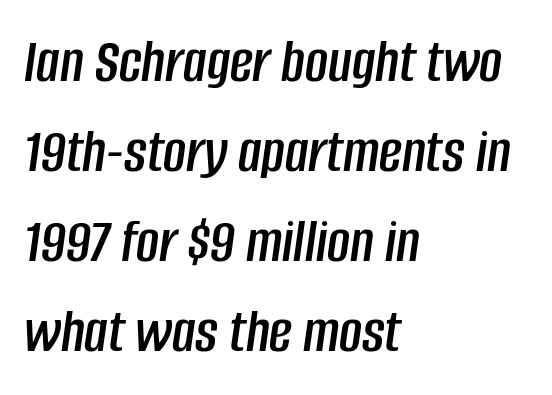
Honestly, the letter spacing is just normal — you wouldn't notice it. The passage shown is typed in a proportional face where columns would drift. Notice how descenders clear the ascenders below comfortably — that's standard leading. When letters slant like this, we call the style italic. Unmarked baselines from the first word to the last.
